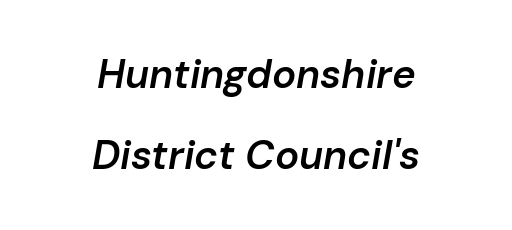
{"italic": "yes", "lean": "right", "slant_degrees": 10, "bold": "semi", "weight": "semibold", "width": "normal", "stroke_contrast": "low", "x_height": "medium", "monospaced": "no", "underline": "no", "align": "center", "line_spacing": "loose", "line_spacing_ratio": 2.02, "letter_spacing": "normal", "letter_spacing_em": 0.0, "glyph_px": 40}
